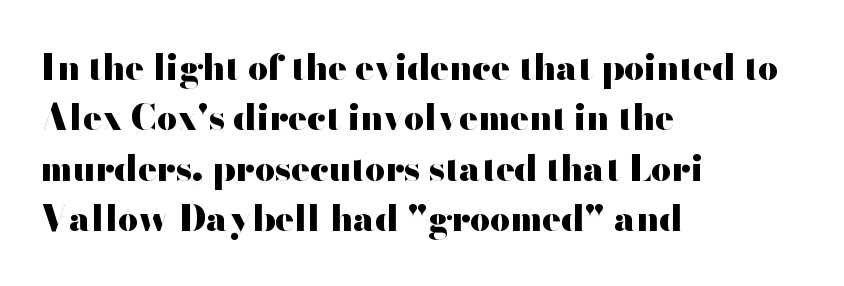
{"serif": "no", "italic": "no", "bold": "yes", "weight": "heavy", "width": "wide", "stroke_contrast": "high", "x_height": "small", "monospaced": "no", "underline": "no", "align": "left", "line_spacing": "normal", "line_spacing_ratio": 1.44, "letter_spacing": "normal", "letter_spacing_em": 0.0, "glyph_px": 35}
